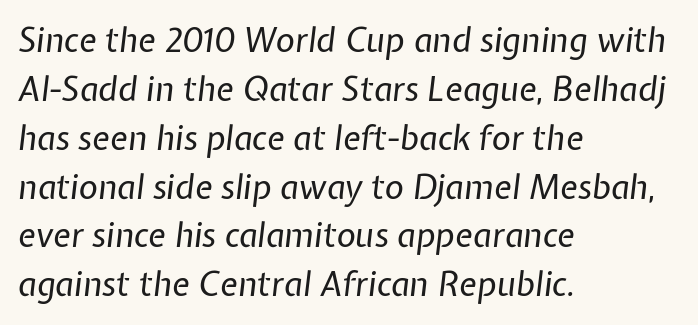
This sample uses an oblique cut, with every glyph tilted off the vertical. Each word holds together tightly as a unit, with standard inter-letter gaps. Looks like regular typesetting: each glyph gets only the width it needs. Each line starts at the same left margin while the right side varies.
